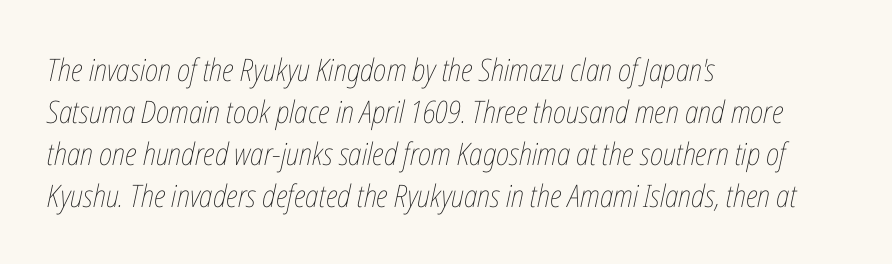
{"italic": "yes", "lean": "right", "slant_degrees": 12, "bold": "no", "weight": "thin", "width": "condensed", "stroke_contrast": "low", "x_height": "medium", "monospaced": "no", "underline": "no", "align": "left", "line_spacing": "normal", "line_spacing_ratio": 1.35, "letter_spacing": "normal", "letter_spacing_em": 0.0, "glyph_px": 31}
